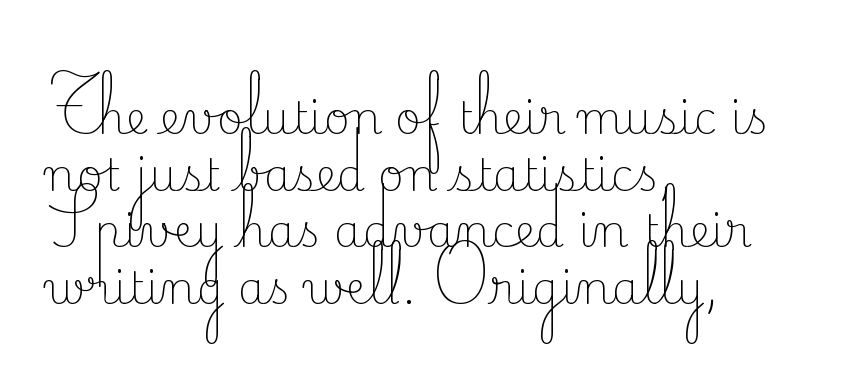
Q: Is the text bold? A: No.
Q: Is the text italic (slanted)? A: No, it is upright.
Q: Is the typeface a serif or a sans-serif typeface? A: Serif.
Q: Is the text underlined? A: No.
Q: How is the paragraph aligned? A: Left-aligned.
Q: Is the spacing between letters normal or unusually wide? A: Normal.
Q: Is the spacing between lines tight, normal or loose? A: Normal.
Q: Width (condensed, normal, or wide)? A: Normal.
Q: Stroke contrast? A: Low.
Q: x-height? A: Small.
Q: Monospaced? A: No.
